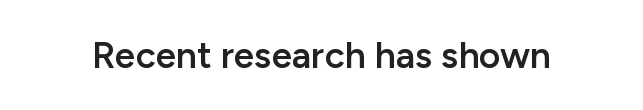
{"serif": "no", "italic": "no", "bold": "semi", "weight": "semibold", "width": "normal", "stroke_contrast": "low", "x_height": "medium", "monospaced": "no", "underline": "no", "letter_spacing": "normal", "letter_spacing_em": 0.0, "glyph_px": 37}
